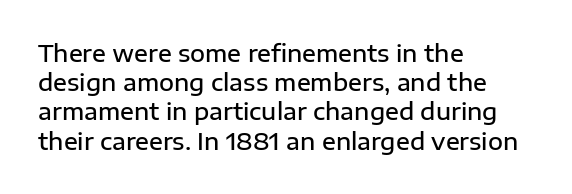
Every row of glyphs begins at an identical x-position on the left. Quick note: not italic, upright. A typesetter would call this zero additional tracking. Check under the words: just untouched page.
